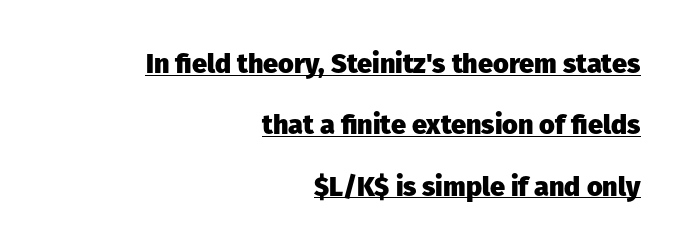
{"italic": "no", "bold": "yes", "underline": "yes", "align": "right", "line_spacing": "loose", "line_spacing_ratio": 2.27, "letter_spacing": "normal", "letter_spacing_em": 0.0, "glyph_px": 27}
